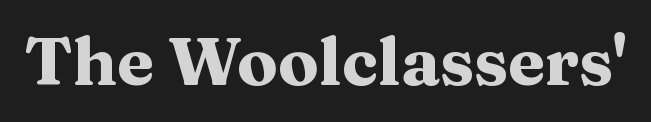
{"serif": "yes", "italic": "no", "bold": "yes", "weight": "heavy", "width": "wide", "stroke_contrast": "medium", "x_height": "medium", "monospaced": "no", "underline": "no", "letter_spacing": "normal", "letter_spacing_em": 0.0, "glyph_px": 67}
